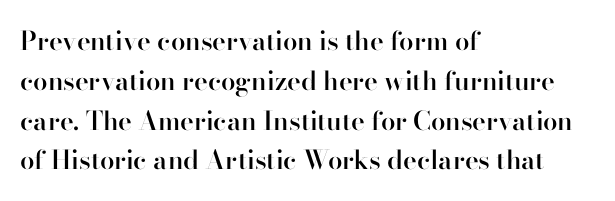
Ordinary non-slanted type is in use. Reading down the block, your eye returns to a fixed left position each line. These lines sit exactly where default settings would place them. Check the space under the baseline: it is left empty.
